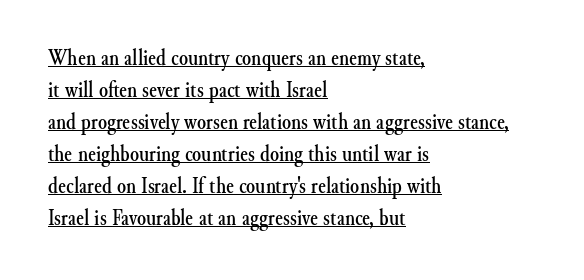
Summary of vertical rhythm: regular, with standard interline spacing. Compared with typical body copy, the letter spacing here is the same. Rendered with straight, roman letterforms. The rag falls on the right side of this text block.
